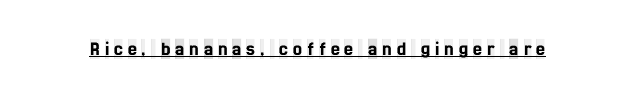
Q: Is the text italic (slanted)? A: No, it is upright.
Q: Is the text underlined? A: Yes.
Q: Is the spacing between letters normal or unusually wide? A: Unusually wide.
